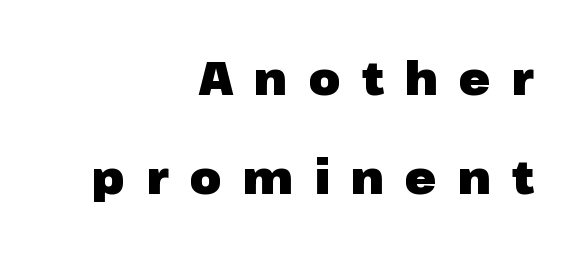
In terms of posture, this sample is upright. Regarding leading, the lines here are spaced well apart. Here the glyphs are tracked loosely, breaking word shapes into spaced letters. Honestly, there is no underline to notice here at all. A typesetter would call this proportional, since set widths differ per character.
